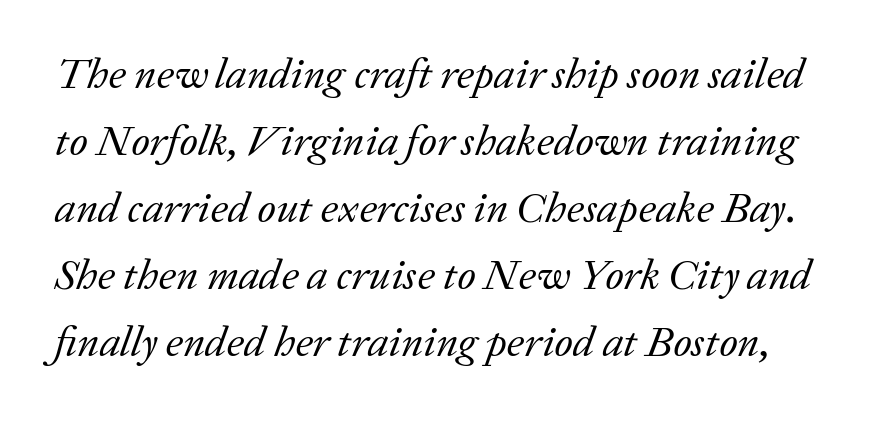
Q: Is the text bold? A: No.
Q: Is the text italic (slanted)? A: Yes, it leans right by about 20 degrees.
Q: Is the typeface a serif or a sans-serif typeface? A: Serif.
Q: Is the text underlined? A: No.
Q: Is the spacing between letters normal or unusually wide? A: Normal.
Q: Is the spacing between lines tight, normal or loose? A: Normal.
Q: Width (condensed, normal, or wide)? A: Normal.
Q: Stroke contrast? A: Low.
Q: x-height? A: Medium.
Q: Monospaced? A: No.
